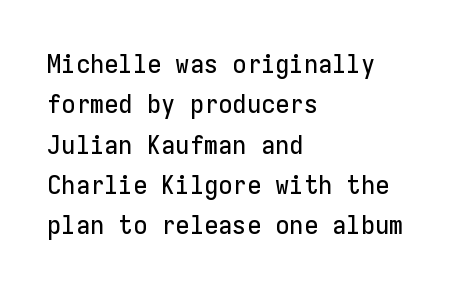
This rendering uses left alignment, leaving the right contour irregular. The vertical gap from one line to the next is medium. The space beneath each line is pristine and unruled. Does extra space separate the letters? No, they use regular spacing. Every character sits straight up, as roman type does.
